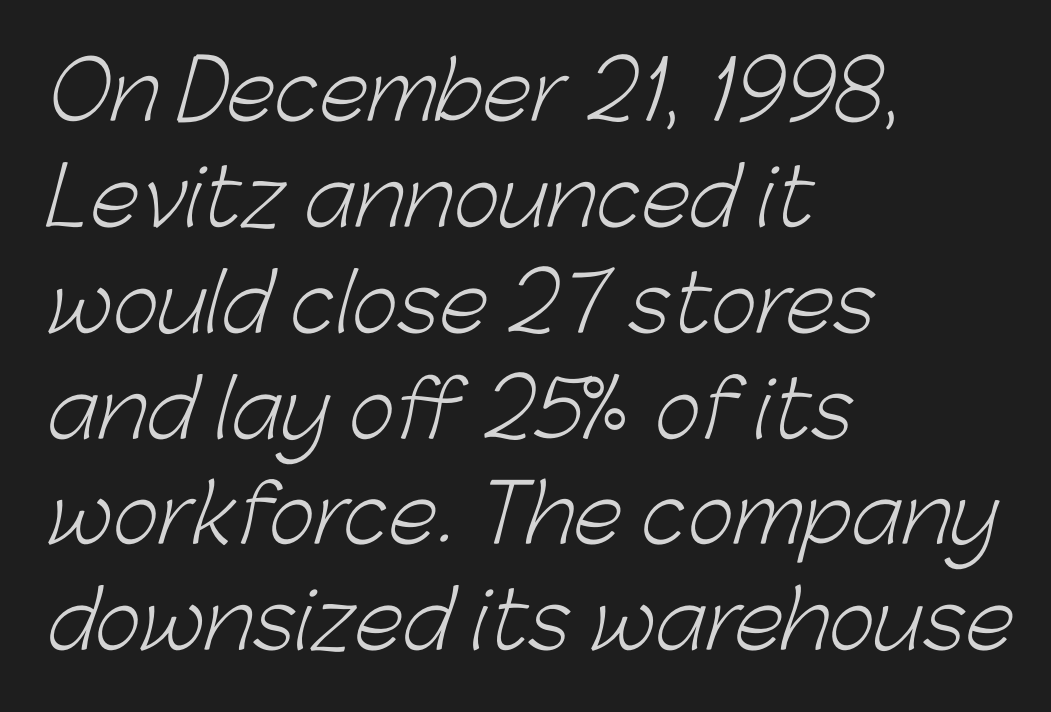
{"serif": "no", "bold": "no", "weight": "light", "width": "normal", "stroke_contrast": "low", "x_height": "medium", "monospaced": "no", "underline": "no", "align": "left", "line_spacing": "normal", "line_spacing_ratio": 1.34, "letter_spacing": "normal", "letter_spacing_em": 0.0, "glyph_px": 79}
